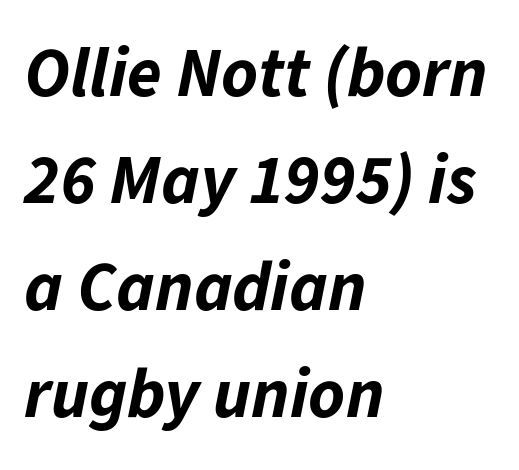
Look at the tracking — it's just the regular setting, nothing added. This sample keeps an unexceptional amount of space between lines. Check the space under the baseline: it is left empty. The typesetter chose a ragged-right arrangement here. The specimen reads as italic at a glance. The letters are bold, with thick, heavy strokes.
